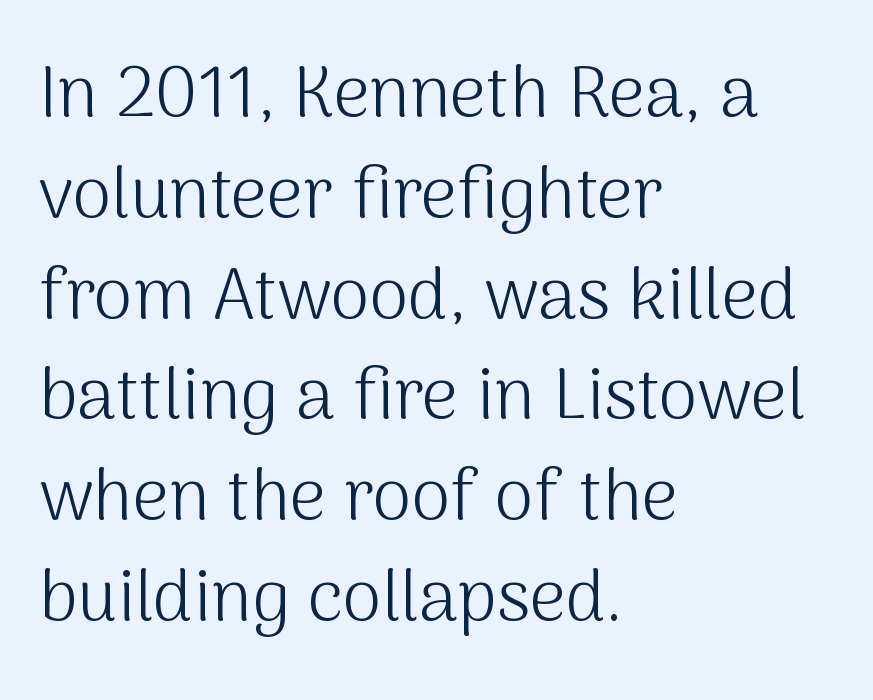
Vertical strokes here are truly vertical. Caption: face not bold, strokes unweighted. The paragraph has a hard left edge and a soft right edge. Compared with typical paragraphs, the rows here are spaced about the same. The rendering uses natural spacing where letterforms have individual widths.
